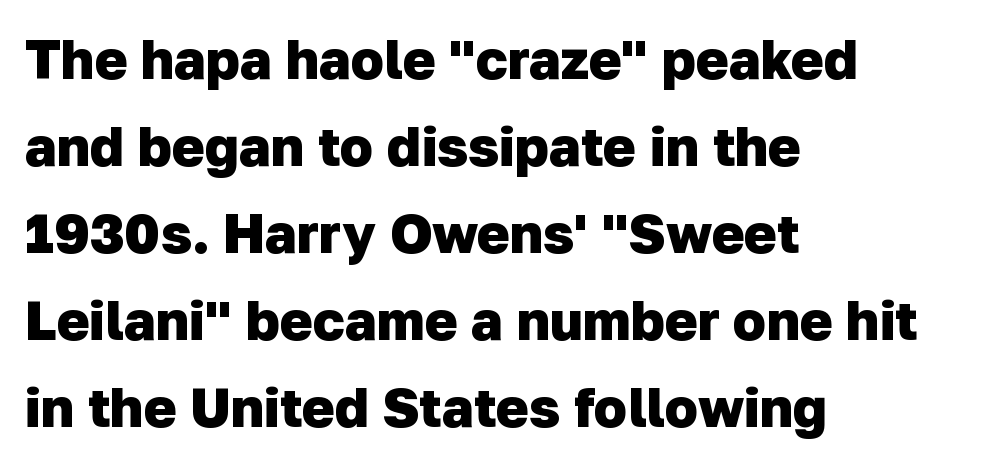
{"serif": "no", "bold": "yes", "weight": "heavy", "width": "normal", "stroke_contrast": "low", "x_height": "medium", "monospaced": "no", "underline": "no", "align": "left", "line_spacing": "normal", "line_spacing_ratio": 1.58, "letter_spacing": "normal", "letter_spacing_em": 0.0, "glyph_px": 55}
